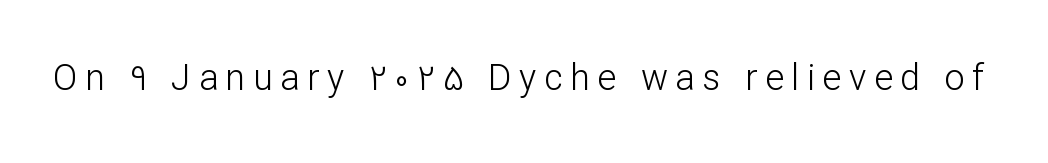
Q: Is the text bold? A: No.
Q: Is the text italic (slanted)? A: No, it is upright.
Q: Is the typeface a serif or a sans-serif typeface? A: Sans-serif.
Q: Is the text underlined? A: No.
Q: Is the spacing between letters normal or unusually wide? A: Unusually wide.
Q: Width (condensed, normal, or wide)? A: Normal.
Q: Stroke contrast? A: Low.
Q: x-height? A: Medium.
Q: Monospaced? A: No.
